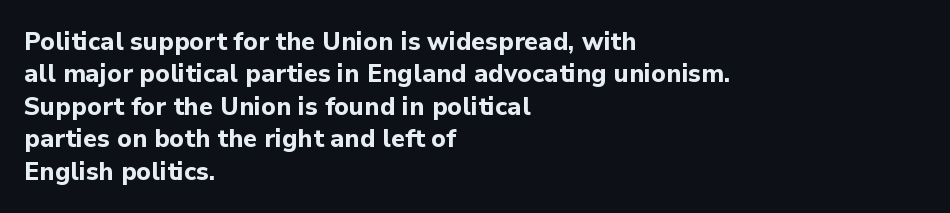
{"italic": "no", "bold": "yes", "underline": "no", "align": "left", "line_spacing": "normal", "line_spacing_ratio": 1.3, "letter_spacing": "normal", "letter_spacing_em": 0.0, "glyph_px": 25}
